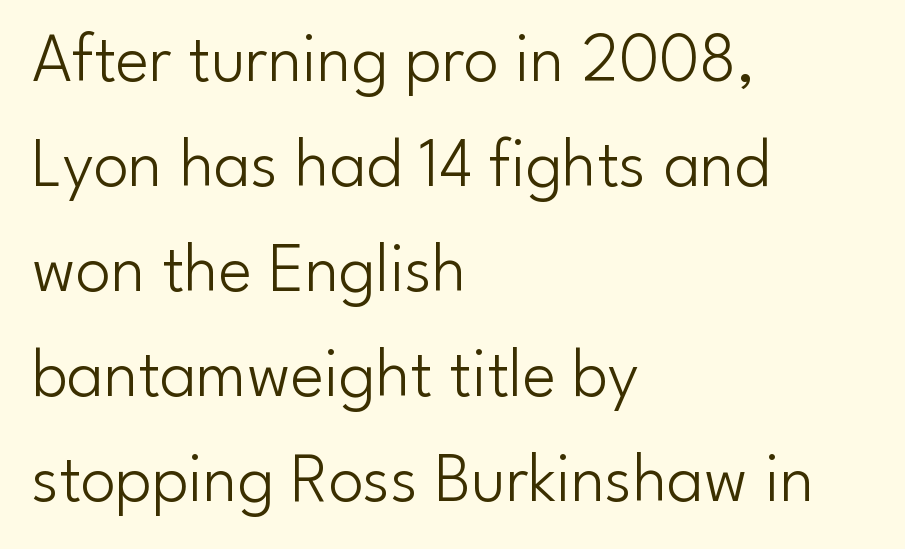
The image shows 70 px light sans-serif type, upright; set left-aligned, normal line spacing (1.5x), normal letter spacing, not underlined; low stroke contrast and a small x-height.
